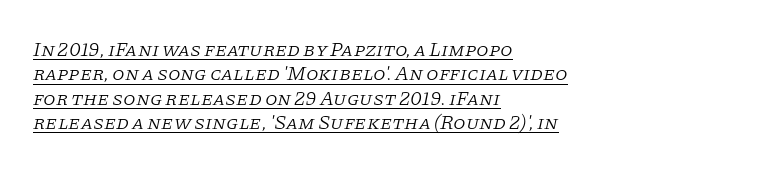
{"italic": "yes", "lean": "right", "slant_degrees": 11, "bold": "no", "underline": "yes", "align": "left", "line_spacing_ratio": 1.22, "letter_spacing": "normal", "letter_spacing_em": 0.0, "glyph_px": 20}
